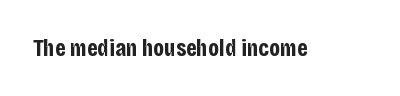
Q: Is the text bold? A: Yes.
Q: Is the text italic (slanted)? A: No, it is upright.
Q: Is the text underlined? A: No.
Q: Is the spacing between letters normal or unusually wide? A: Normal.
